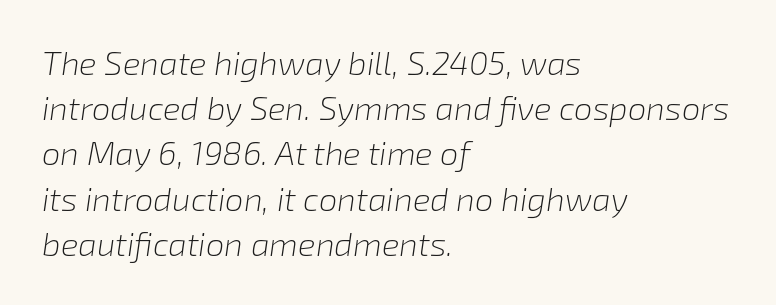
No chunkiness to these letters — they're not bold. The rag falls on the right side of this text block. The rendering applies a slant to the glyphs. No word sits above an underline.
